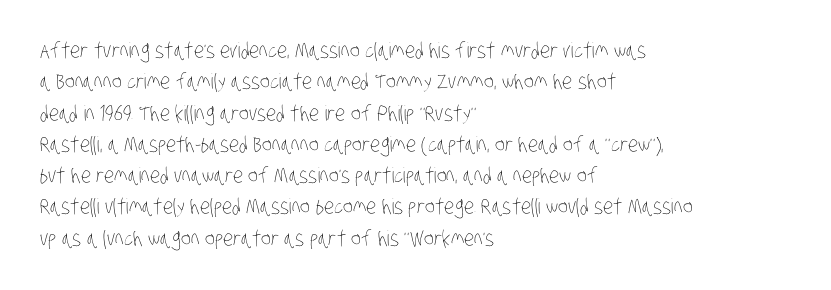
The image shows 21 px text type; set left-aligned, normal line spacing (1.49x), normal letter spacing, not underlined.
